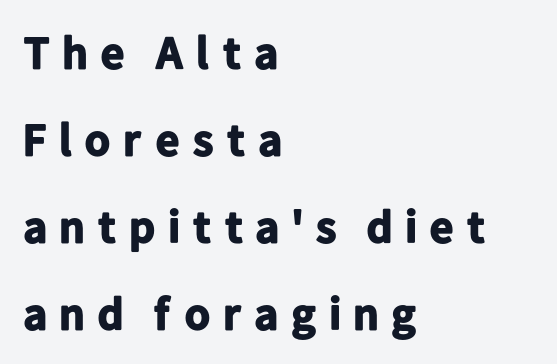
The compositor pushed each line to the left boundary. Observe the absence of serifs on each vertical stroke in this sample. Is the letter spacing exaggerated? Yes — the characters are pushed far apart. Plain, unruled lines of type. Every stem runs plumb, perpendicular to the baseline. Heavy, bold letterforms.
